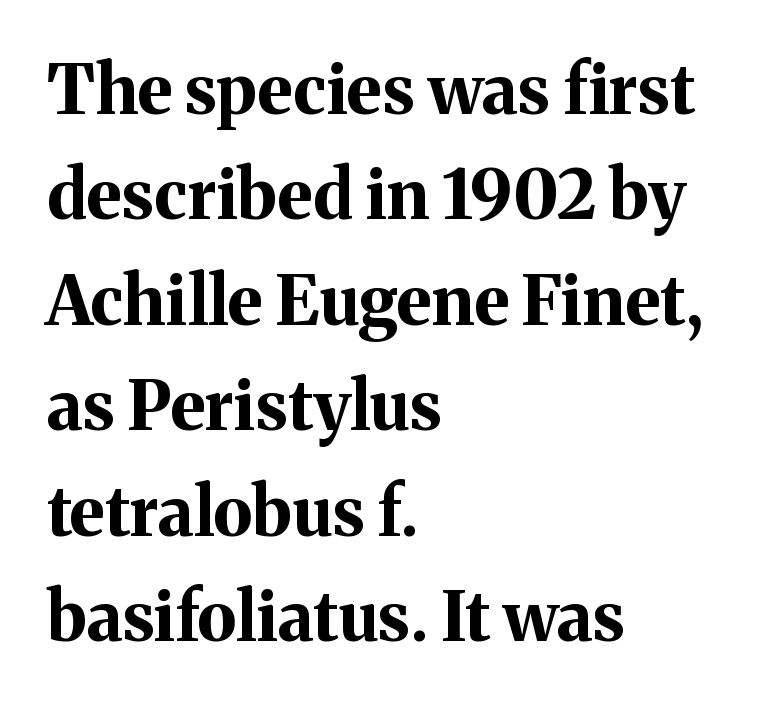
Q: Is the text bold? A: Yes.
Q: Is the text italic (slanted)? A: No, it is upright.
Q: Is the typeface a serif or a sans-serif typeface? A: Serif.
Q: Is the text underlined? A: No.
Q: How is the paragraph aligned? A: Left-aligned.
Q: Is the spacing between letters normal or unusually wide? A: Normal.
Q: Is the spacing between lines tight, normal or loose? A: Normal.
Q: Width (condensed, normal, or wide)? A: Normal.
Q: Stroke contrast? A: Medium.
Q: x-height? A: Medium.
Q: Monospaced? A: No.
